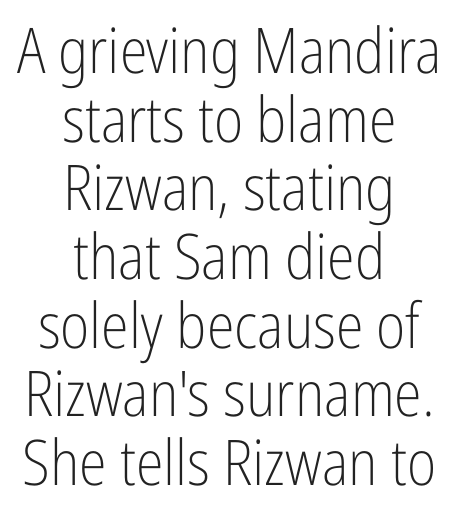
Ink coverage per letter is moderate at most. This is the regular roman posture of the typeface. Look at the bottom of the vertical strokes: they stop flat, with no serifs. Lines of text with bare space underneath.
